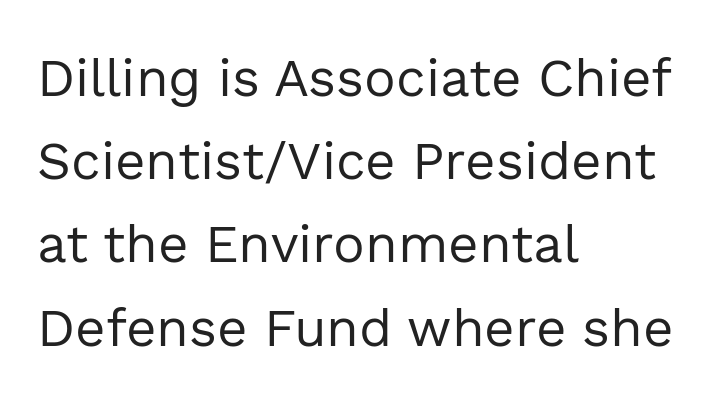
Horizontally, the lines are justified to the leading edge only. Do the characters align in a grid? No, the font is proportional. These lines sit exactly where default settings would place them. Look at the bottom of the vertical strokes: they stop flat, with no serifs.
